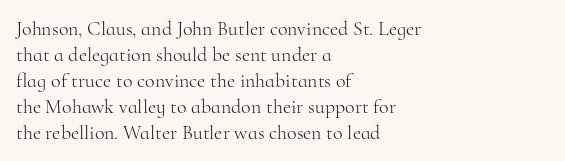
{"italic": "no", "bold": "no", "underline": "no", "align": "left", "line_spacing": "normal", "line_spacing_ratio": 1.3, "letter_spacing": "normal", "letter_spacing_em": 0.0, "glyph_px": 20}
